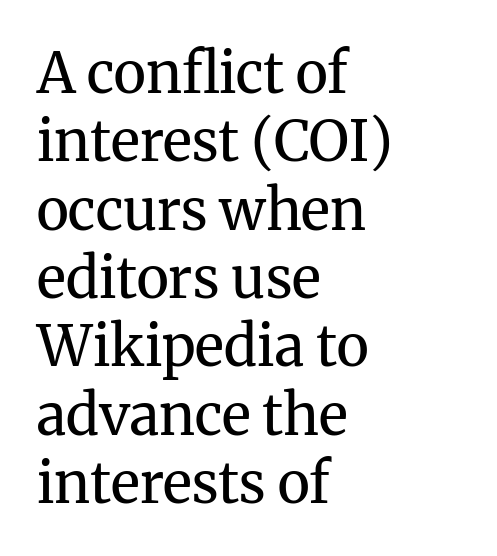
The image shows 56 px regular-weight serif type, upright; set left-aligned, line spacing 1.22x, normal letter spacing, not underlined; medium stroke contrast and a medium x-height.
